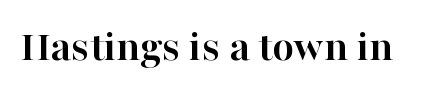
Q: Is the text bold? A: Yes.
Q: Is the text italic (slanted)? A: No, it is upright.
Q: Is the typeface a serif or a sans-serif typeface? A: Serif.
Q: Is the text underlined? A: No.
Q: Is the spacing between letters normal or unusually wide? A: Normal.
Q: Width (condensed, normal, or wide)? A: Normal.
Q: Stroke contrast? A: High.
Q: x-height? A: Medium.
Q: Monospaced? A: No.
